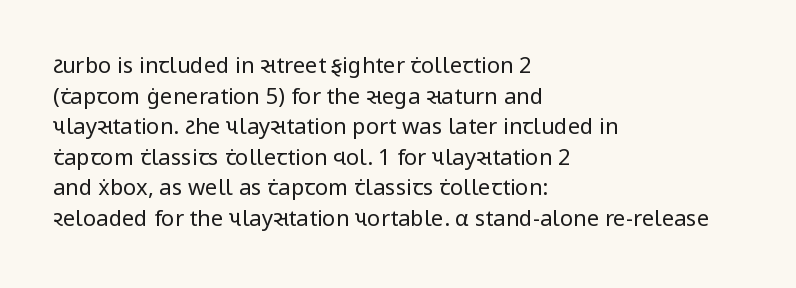
{"italic": "no", "bold": "no", "underline": "no", "align": "left", "line_spacing": "normal", "line_spacing_ratio": 1.39, "letter_spacing": "normal", "letter_spacing_em": 0.0, "glyph_px": 22}
